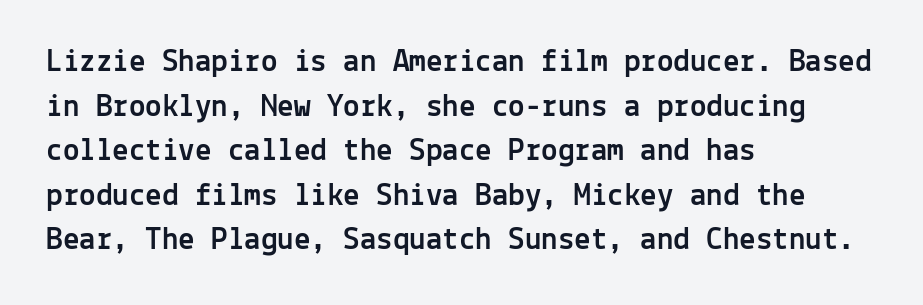
Ascenders rise straight up at ninety degrees. Descenders are the only things crossing below the line. The typeface chosen for these lines omits serifs. The rows are spaced the way most documents space them.
